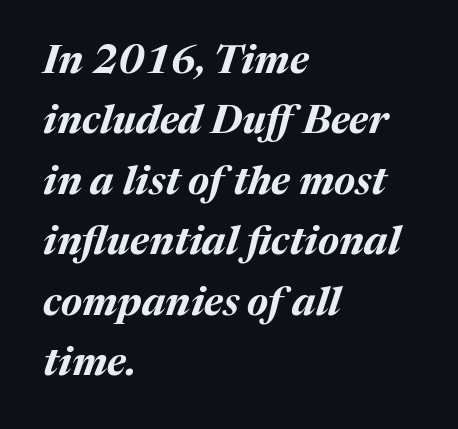
Q: Is the text bold? A: Yes.
Q: Is the text italic (slanted)? A: Yes, it leans right by about 17 degrees.
Q: Is the text underlined? A: No.
Q: How is the paragraph aligned? A: Left-aligned.
Q: Is the spacing between letters normal or unusually wide? A: Normal.
Q: Is the spacing between lines tight, normal or loose? A: Normal.
Q: Width (condensed, normal, or wide)? A: Normal.
Q: Stroke contrast? A: Medium.
Q: x-height? A: Medium.
Q: Monospaced? A: No.
